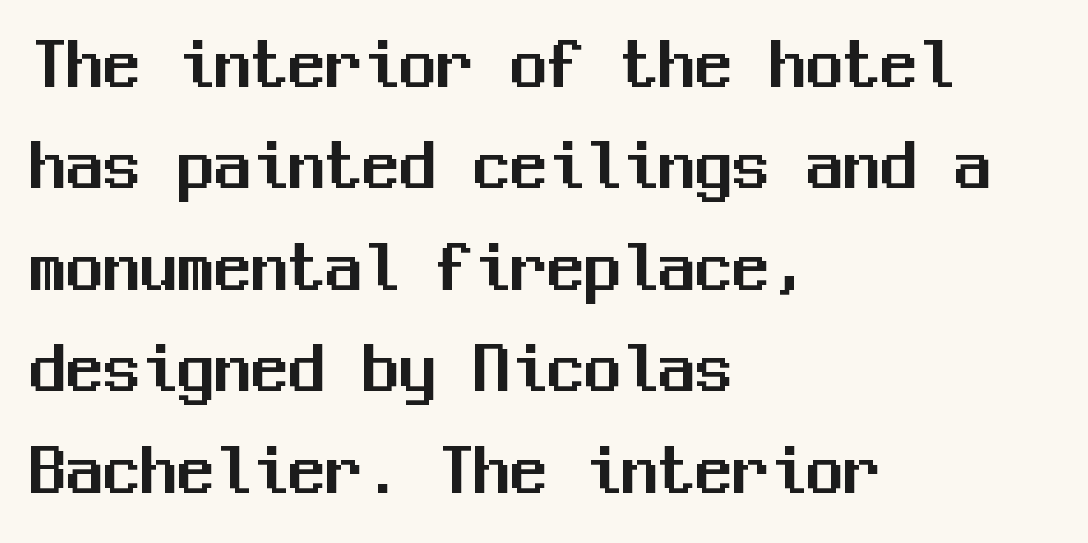
The image shows 74 px sans-serif type, upright, monospaced; set left-aligned, normal line spacing (1.37x), normal letter spacing, not underlined; medium stroke contrast and a medium x-height.
